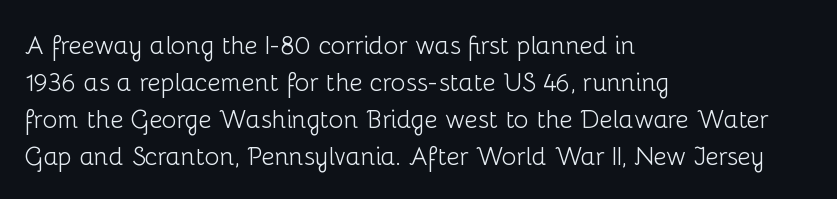
{"italic": "no", "bold": "no", "underline": "no", "align": "left", "line_spacing": "normal", "line_spacing_ratio": 1.48, "letter_spacing": "normal", "letter_spacing_em": 0.0, "glyph_px": 25}
